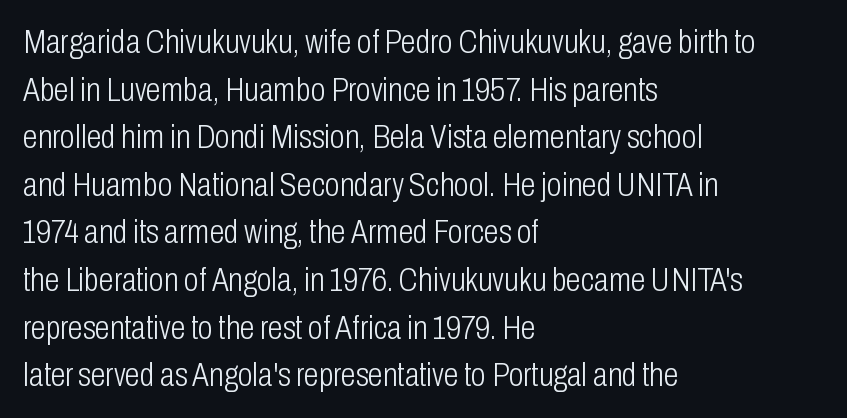
{"serif": "no", "italic": "no", "bold": "no", "weight": "light", "width": "condensed", "stroke_contrast": "low", "x_height": "medium", "monospaced": "no", "underline": "no", "align": "left", "line_spacing": "normal", "line_spacing_ratio": 1.4, "letter_spacing": "normal", "letter_spacing_em": 0.0, "glyph_px": 34}
